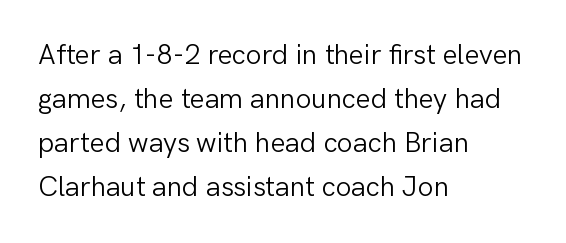
{"serif": "no", "italic": "no", "bold": "no", "weight": "light", "width": "normal", "stroke_contrast": "low", "x_height": "medium", "monospaced": "no", "underline": "no", "align": "left", "line_spacing": "normal", "line_spacing_ratio": 1.57, "letter_spacing": "normal", "letter_spacing_em": 0.0, "glyph_px": 28}
